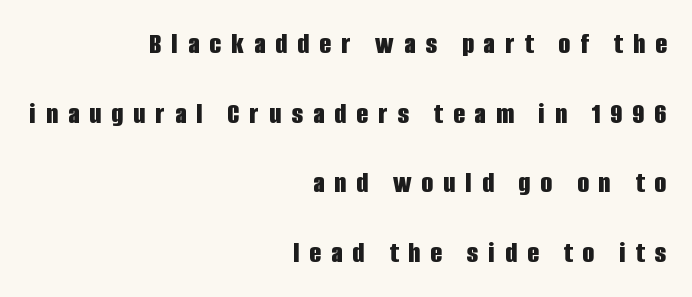
Weight: bold. The rendering uses a large line-height, opening up the rows. No word sits above an underline. The type family on display is of the sans-serif kind. The passage shown has open, widely tracked lettering throughout. Varying glyph widths throughout — classic text-font behaviour.
